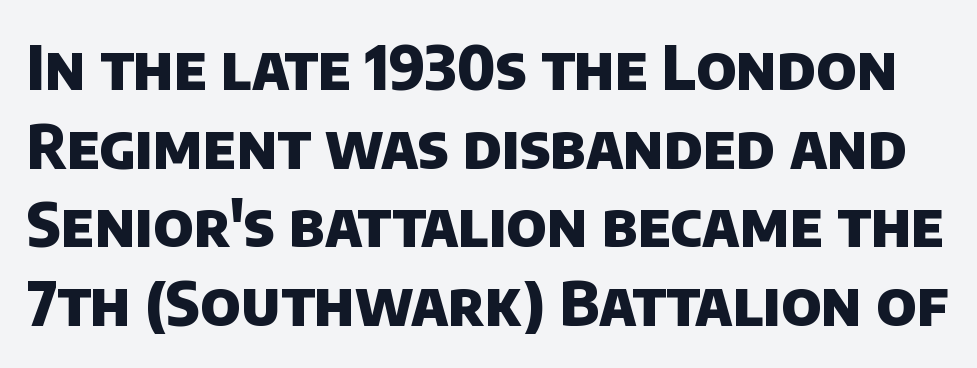
{"serif": "no", "bold": "yes", "weight": "heavy", "width": "normal", "stroke_contrast": "low", "x_height": "large", "monospaced": "no", "underline": "no", "line_spacing": "normal", "line_spacing_ratio": 1.29, "letter_spacing": "normal", "letter_spacing_em": 0.0, "glyph_px": 61}
